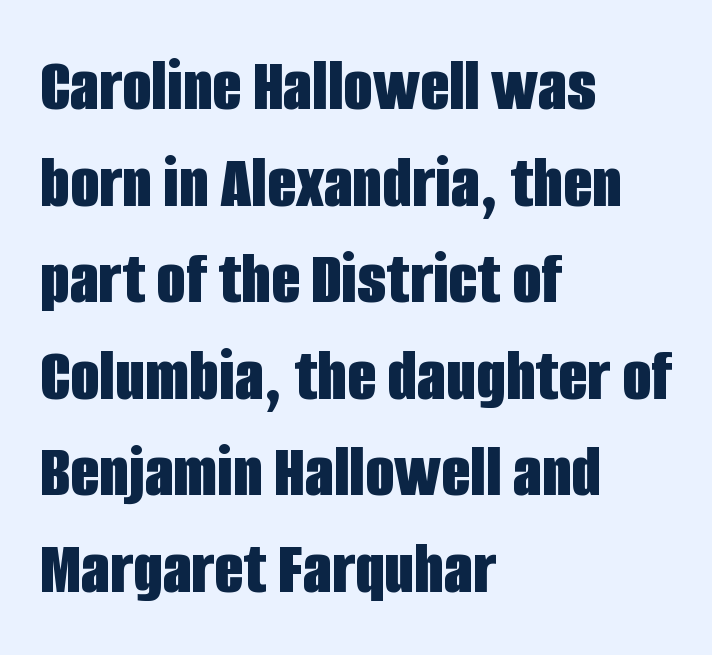
These lines sit exactly where default settings would place them. A typesetter would label this face a sans. Honestly, the letter spacing is just normal — you wouldn't notice it. The foot of each line stays bare and open. Is the type bold? Yes — the strokes are clearly thick and heavy.
